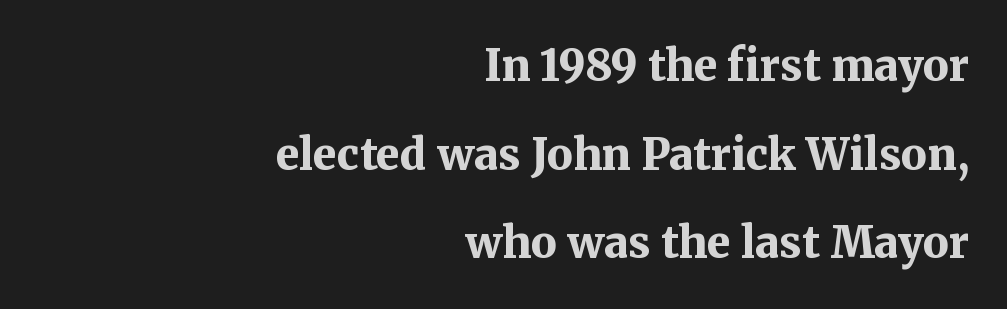
{"serif": "yes", "italic": "no", "bold": "yes", "weight": "bold", "width": "normal", "stroke_contrast": "medium", "x_height": "medium", "monospaced": "no", "underline": "no", "align": "right", "line_spacing": "loose", "line_spacing_ratio": 2.06, "letter_spacing": "normal", "letter_spacing_em": 0.0, "glyph_px": 43}
